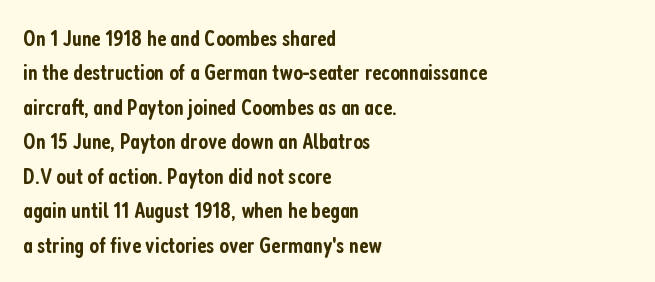
{"italic": "no", "bold": "semi", "underline": "no", "align": "left", "line_spacing": "normal", "line_spacing_ratio": 1.5, "letter_spacing": "normal", "letter_spacing_em": 0.0, "glyph_px": 23}
